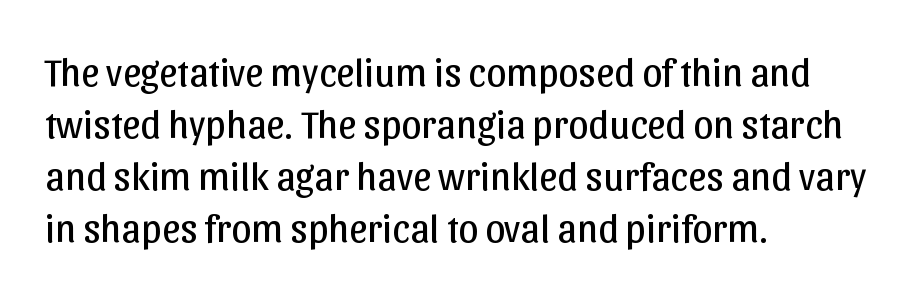
The image shows 40 px regular-weight sans-serif type, upright; set left-aligned, normal line spacing (1.3x), normal letter spacing, not underlined; low stroke contrast and a medium x-height.
